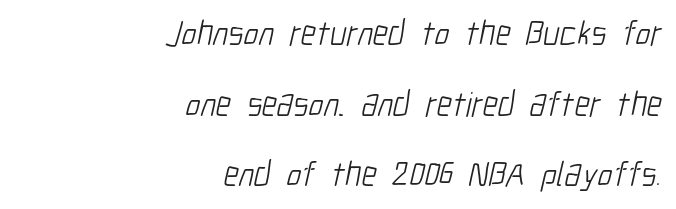
Character widths vary here, with narrow letters taking less room than wide ones. Just letters on the line, the space beneath them empty. No feet cap the strokes, marking this as sans-serif type. Typeset ragged left — the right edge is the straight one.
